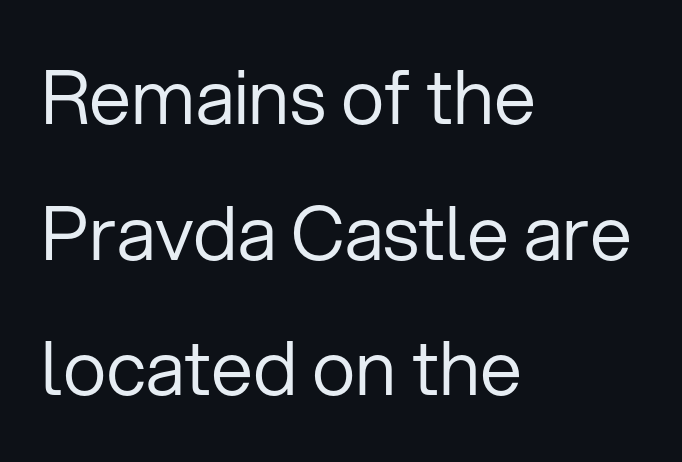
Students, note that the glyphs here touch the page at normal intervals. A sans-serif font was chosen for this passage. Think of a printed novel: that variable character pitch is what you see here. Type without underlining. These lines were composed using upright roman letters.
